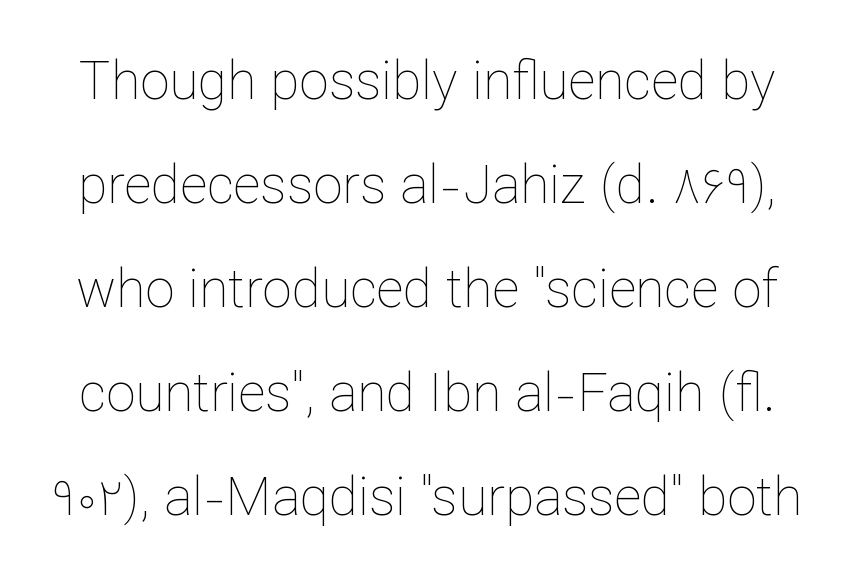
{"italic": "no", "bold": "no", "weight": "thin", "width": "normal", "stroke_contrast": "low", "x_height": "medium", "monospaced": "no", "underline": "no", "line_spacing": "loose", "line_spacing_ratio": 1.96, "letter_spacing": "normal", "letter_spacing_em": 0.0, "glyph_px": 53}
